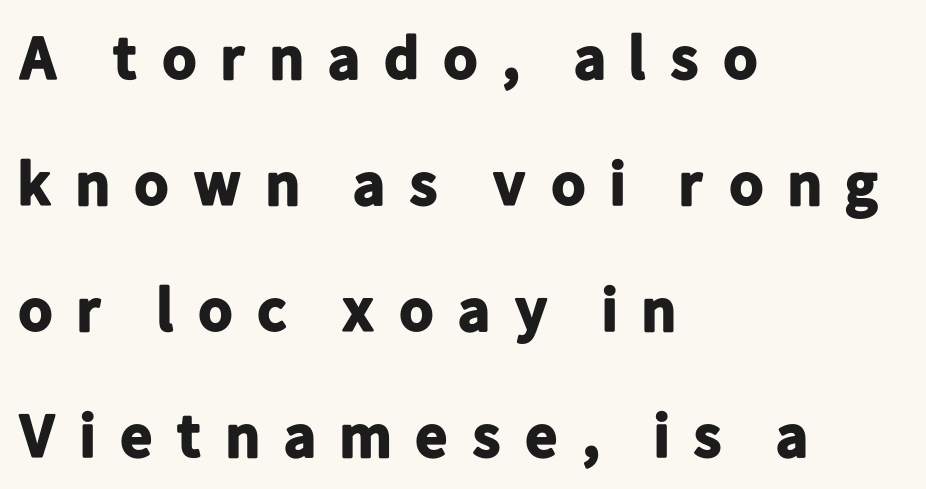
The image shows 62 px bold sans-serif type, upright; set left-aligned, loose line spacing (2.03x), unusually wide letter spacing (+0.32 em), not underlined; low stroke contrast and a medium x-height.
